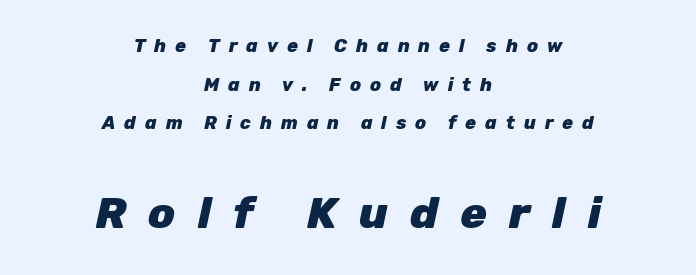
Looks like regular typesetting: each glyph gets only the width it needs. Visually the block forms a symmetrical silhouette, jagged on both flanks. Every character sits at an angle, as italics do. The space directly below the letters is spotless. Compare the two chunks: the lower has the greater cap height.
